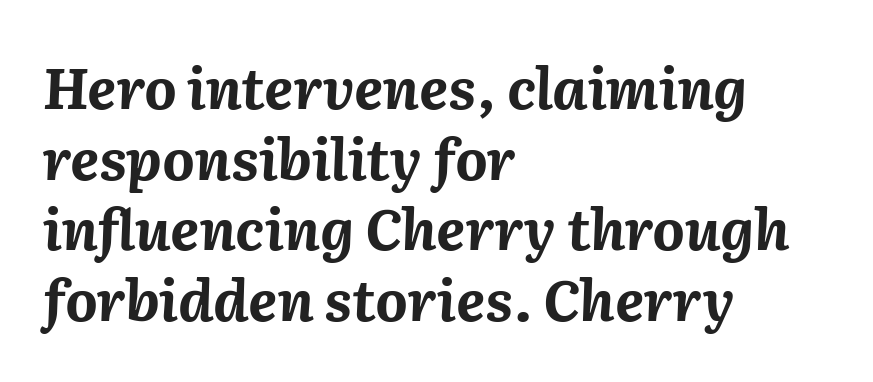
Where is the straight margin? On the left. Strokes here are thick enough to call this a true bold. The space beneath each line is pristine and unruled. A normal amount of white space separates one row of letters from the next. The face used here has a pronounced slope to its letters. Character widths vary here, with narrow letters taking less room than wide ones.
